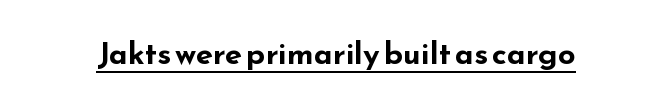
{"serif": "no", "italic": "no", "bold": "yes", "weight": "bold", "width": "wide", "stroke_contrast": "low", "x_height": "small", "monospaced": "no", "underline": "yes", "letter_spacing": "normal", "letter_spacing_em": 0.0, "glyph_px": 31}
